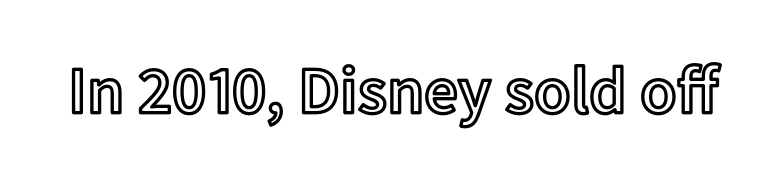
{"italic": "no", "width": "normal", "x_height": "medium", "monospaced": "no", "underline": "no", "letter_spacing": "normal", "letter_spacing_em": 0.0, "glyph_px": 67}
